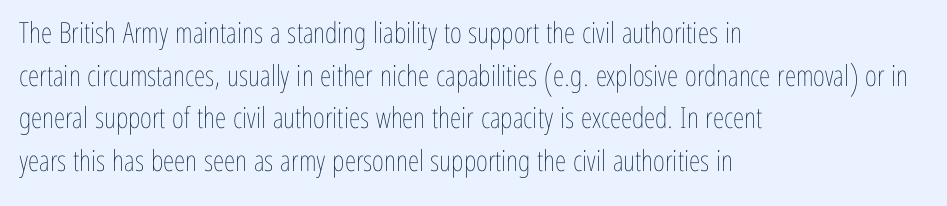
Does the leading feel generous? No, just average. Just letters on the line, the space beneath them empty. The font's upright variant was chosen for this text. Do the characters align in a grid? No, the font is proportional.
